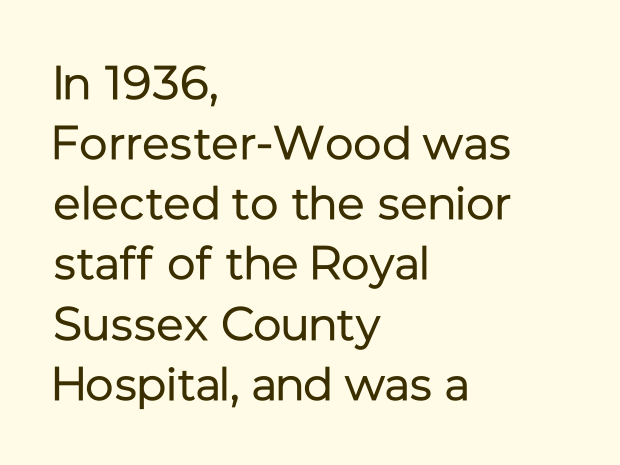
Teacher's note: observe the even left margin — that is flush-left alignment. The letters advance in unequal steps, a hallmark of proportional type. The font's upright variant was chosen for this text. Unlike a traditional serif, this face leaves its strokes unadorned. Does the leading feel generous? No, just average.
